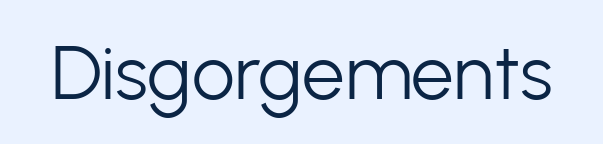
The image shows 76 px light sans-serif type, upright; set normal letter spacing, not underlined; low stroke contrast and a medium x-height.
